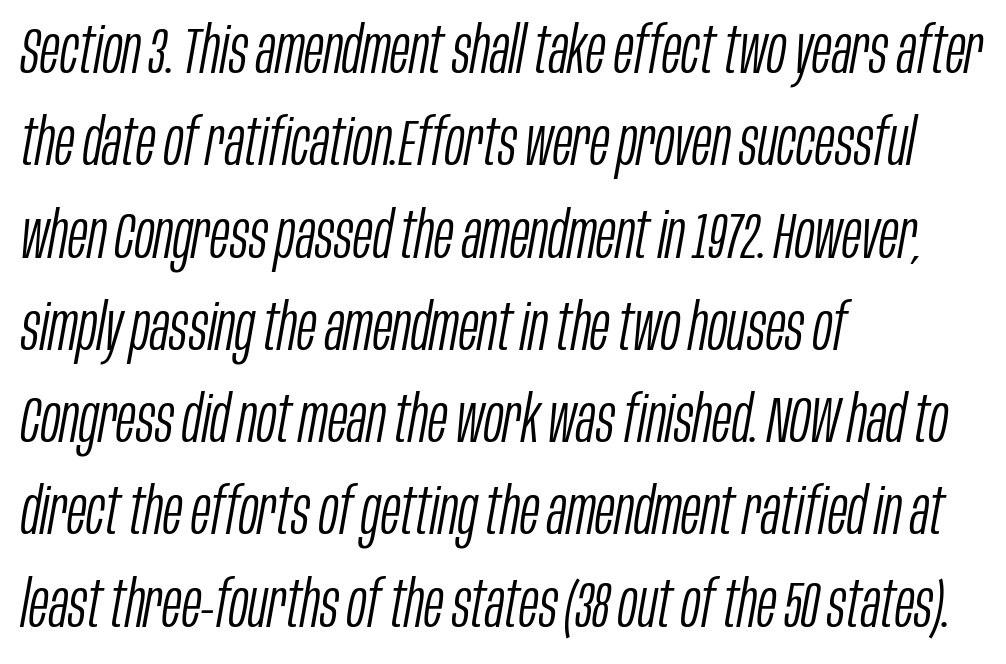
This rendering features lettering with no underline. Inter-character spacing is left at the font's built-in metrics. Caption: multi-line text, flush left, ragged right. A typesetter would call this proportional, since set widths differ per character. Heaviness? Minimal to ordinary, like unemphasized prose. The block of text has a typical density, with ordinary space between rows.
